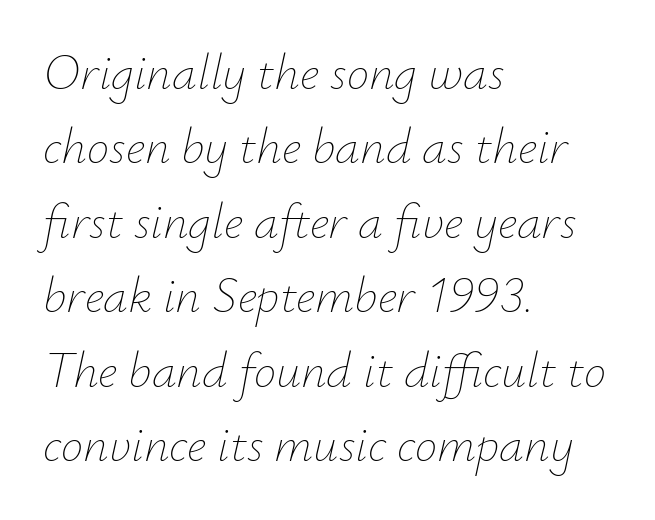
The image shows 50 px thin type, italic (leaning right); set left-aligned, normal line spacing (1.49x), normal letter spacing, not underlined; low stroke contrast and a small x-height.
